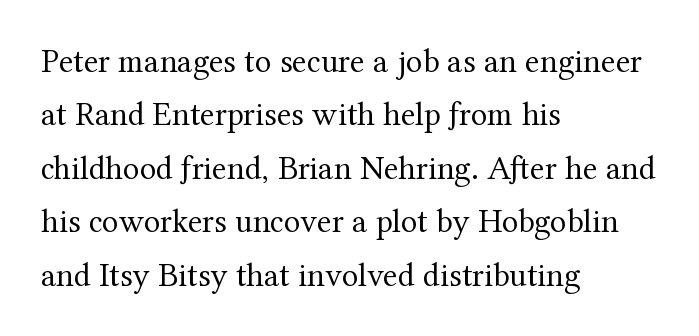
Anything drawn beneath the words? Only blank space. A typesetter would call this leading conventional body-copy spacing. Does the copy run flush right? No — it runs flush left. The gaps between neighbouring characters are ordinary and unremarkable. Stroke mass is kept to a normal reading level or below. These lines are rendered in a variable-pitch font.
